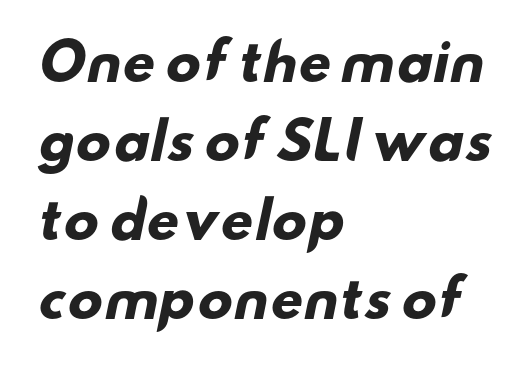
Pretty heavy lettering here — definitely bold. The passage shown is typed in a proportional face where columns would drift. The typesetter chose a ragged-right arrangement here. Lines of text with bare space underneath. The typeface chosen for these lines omits serifs.
